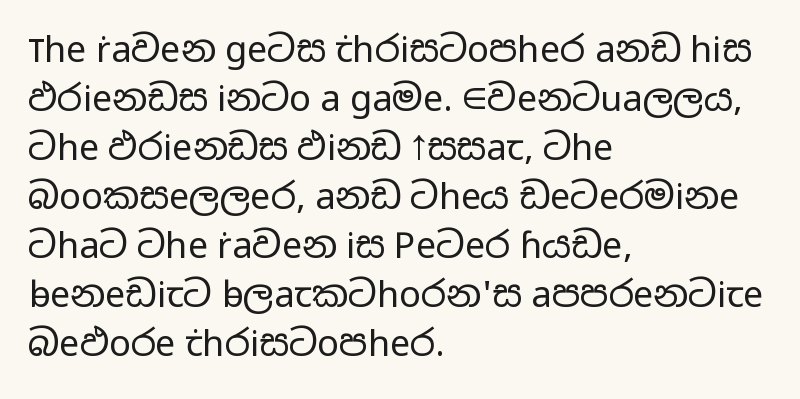
Compared with typical paragraphs, the rows here are spaced about the same. The rendering uses natural spacing where letterforms have individual widths. Serif or sans? Sans — the stroke terminals are bare. What stands out about the letter spacing? Nothing — it is the standard amount. Stem width sits at or under what a default text font uses.
